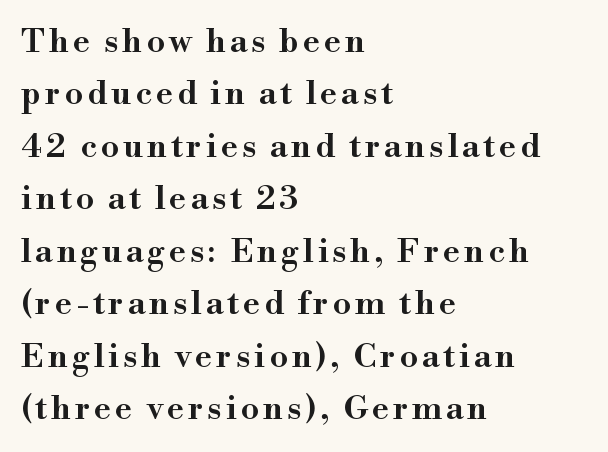
{"serif": "yes", "italic": "no", "bold": "semi", "weight": "semibold", "width": "normal", "stroke_contrast": "high", "x_height": "small", "monospaced": "no", "underline": "no", "align": "left", "line_spacing": "normal", "line_spacing_ratio": 1.59, "glyph_px": 33}
